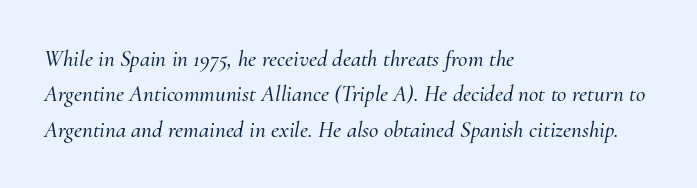
{"italic": "yes", "lean": "right", "slant_degrees": 10, "underline": "no", "align": "left", "line_spacing": "normal", "line_spacing_ratio": 1.54, "letter_spacing": "normal", "letter_spacing_em": 0.0, "glyph_px": 23}
